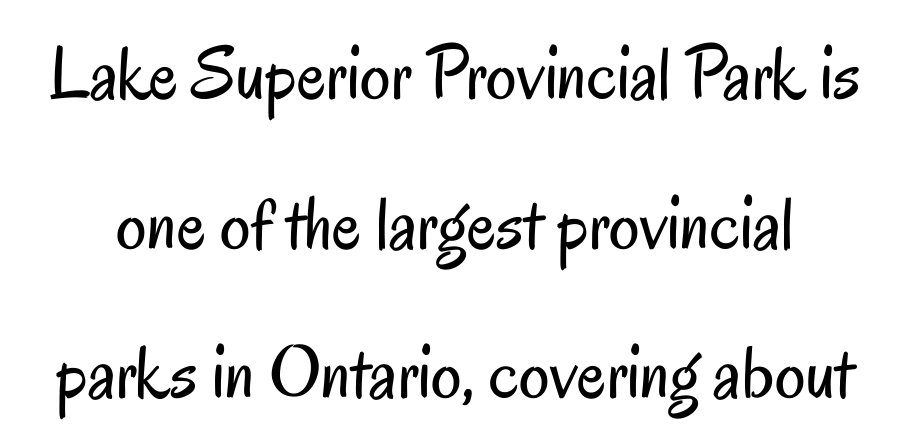
{"serif": "no", "italic": "no", "bold": "no", "weight": "regular", "width": "condensed", "stroke_contrast": "low", "x_height": "small", "monospaced": "no", "underline": "no", "line_spacing": "loose", "line_spacing_ratio": 1.97, "letter_spacing": "normal", "letter_spacing_em": 0.0, "glyph_px": 76}
